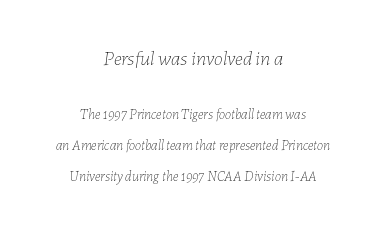
{"italic": "yes", "lean": "right", "slant_degrees": 7, "bold": "no", "underline": "no", "align": "center", "line_spacing": "loose", "line_spacing_ratio": 2.2, "letter_spacing": "normal", "letter_spacing_em": 0.0, "larger_block": "first", "size_ratio": 1.43, "glyph_px": 20}
